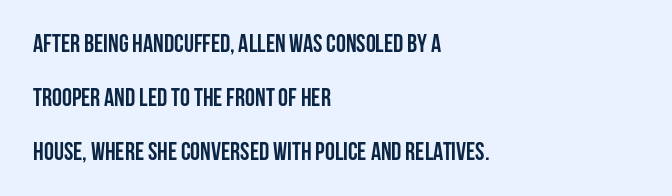
Q: Is the text bold? A: Yes.
Q: Is the text italic (slanted)? A: No, it is upright.
Q: Is the text underlined? A: No.
Q: How is the paragraph aligned? A: Left-aligned.
Q: Is the spacing between letters normal or unusually wide? A: Normal.
Q: Is the spacing between lines tight, normal or loose? A: Loose.
